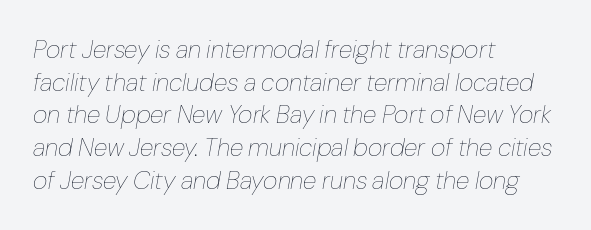
Interline gaps are of average width in this sample. Beneath every word, the page is bare. No extra tracking has been applied to these lines. The rendering applies a slant to the glyphs. Is the type heavy? It reads as light-to-regular instead.
